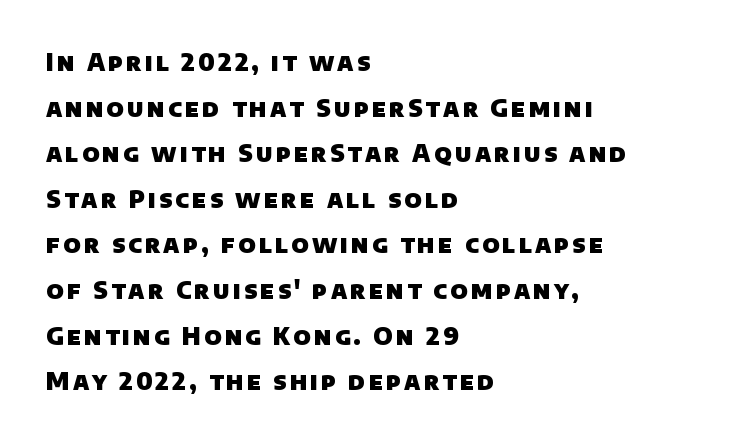
The image shows 24 px bold type; set left-aligned, loose line spacing (1.9x), not underlined.
